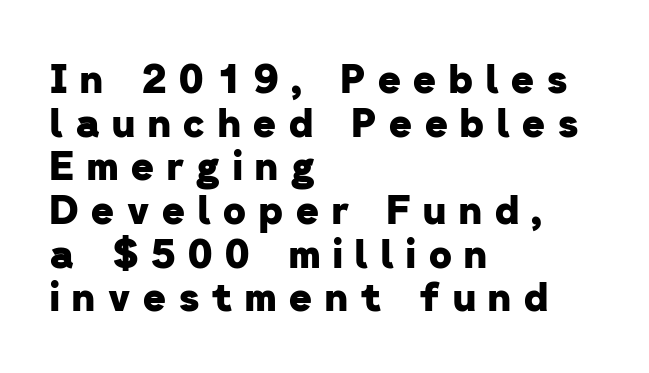
Q: Is the text bold? A: Yes.
Q: Is the typeface a serif or a sans-serif typeface? A: Sans-serif.
Q: Is the text underlined? A: No.
Q: How is the paragraph aligned? A: Left-aligned.
Q: Is the spacing between letters normal or unusually wide? A: Unusually wide.
Q: Is the spacing between lines tight, normal or loose? A: Tight.
Q: Width (condensed, normal, or wide)? A: Normal.
Q: Stroke contrast? A: Low.
Q: x-height? A: Medium.
Q: Monospaced? A: No.
